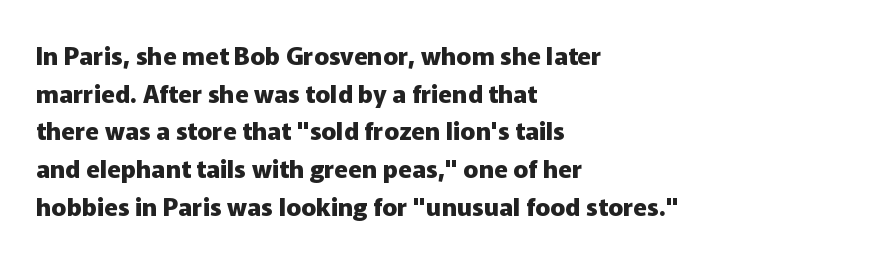
Q: Is the text bold? A: Yes.
Q: Is the text italic (slanted)? A: No, it is upright.
Q: Is the text underlined? A: No.
Q: How is the paragraph aligned? A: Left-aligned.
Q: Is the spacing between letters normal or unusually wide? A: Normal.
Q: Is the spacing between lines tight, normal or loose? A: Normal.
